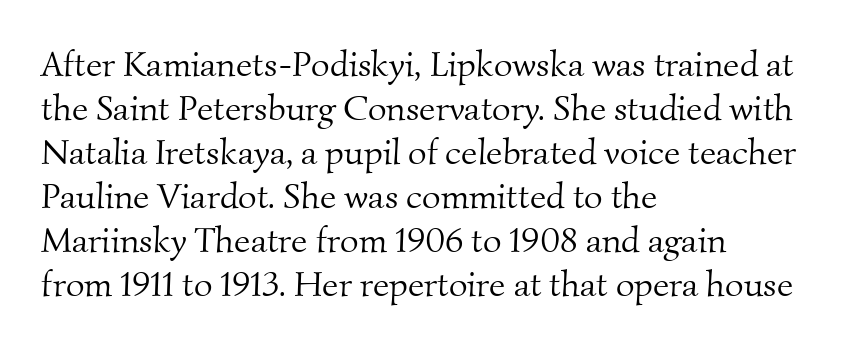
{"serif": "yes", "bold": "no", "weight": "light", "width": "normal", "stroke_contrast": "medium", "x_height": "small", "monospaced": "no", "underline": "no", "align": "left", "line_spacing_ratio": 1.22, "letter_spacing": "normal", "letter_spacing_em": 0.0, "glyph_px": 36}
